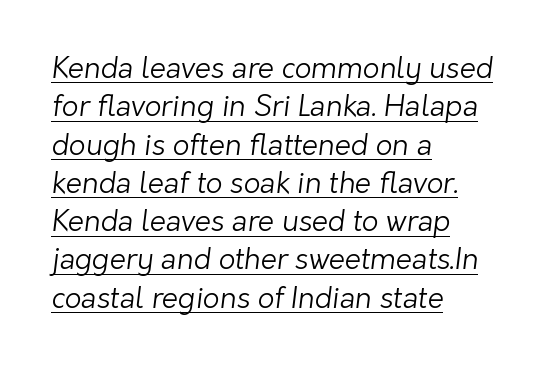
{"serif": "no", "bold": "no", "weight": "light", "width": "normal", "stroke_contrast": "low", "x_height": "medium", "monospaced": "no", "underline": "yes", "align": "left", "line_spacing": "normal", "line_spacing_ratio": 1.32, "letter_spacing": "normal", "letter_spacing_em": 0.0, "glyph_px": 29}
